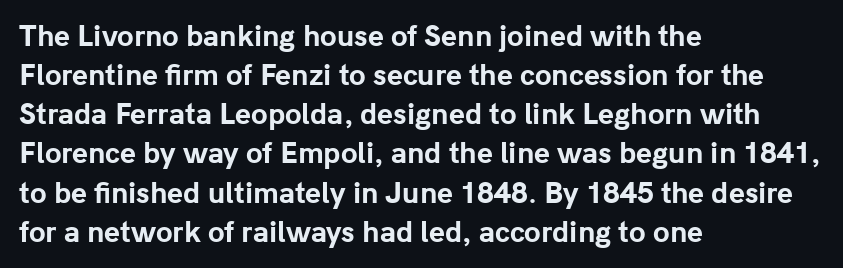
The typography opts for an upright posture over an oblique one. The face used here has the dense, thick strokes of a bold. Words float on clear page, feet unadorned. The typesetter chose a ragged-right arrangement here.
